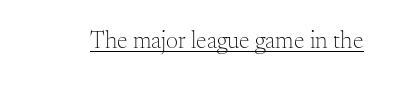
Underlined type. When letters stand straight like this, we call the style roman or upright. The line texture is even and compact thanks to regular tracking. The strokes carry an ordinary text weight at most.
